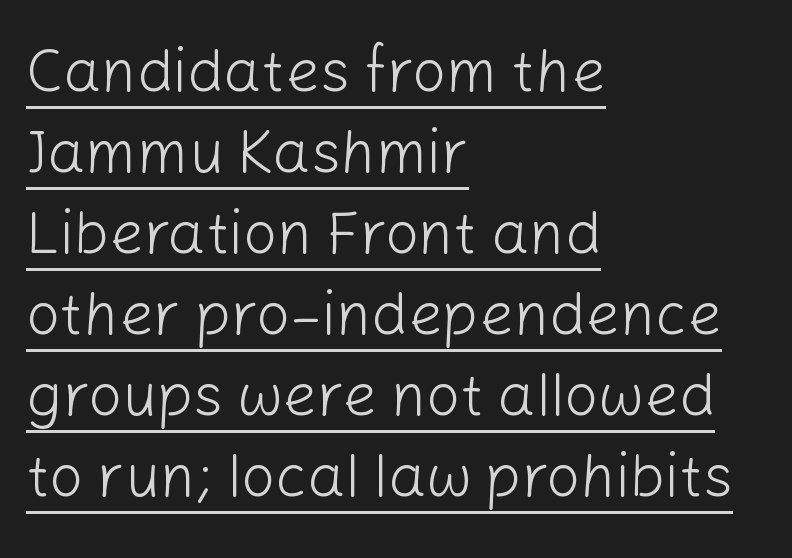
Default kerning and tracking; the words read as compact shapes. Caption: face not bold, strokes unweighted. Underline: present. Typographically, this falls in the sans-serif category.
